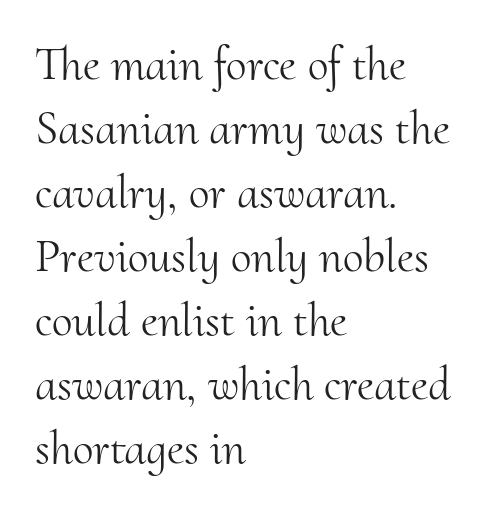
{"serif": "yes", "italic": "no", "bold": "no", "weight": "light", "width": "normal", "stroke_contrast": "medium", "x_height": "small", "monospaced": "no", "underline": "no", "align": "left", "line_spacing": "normal", "line_spacing_ratio": 1.36, "letter_spacing": "normal", "letter_spacing_em": 0.0, "glyph_px": 47}
